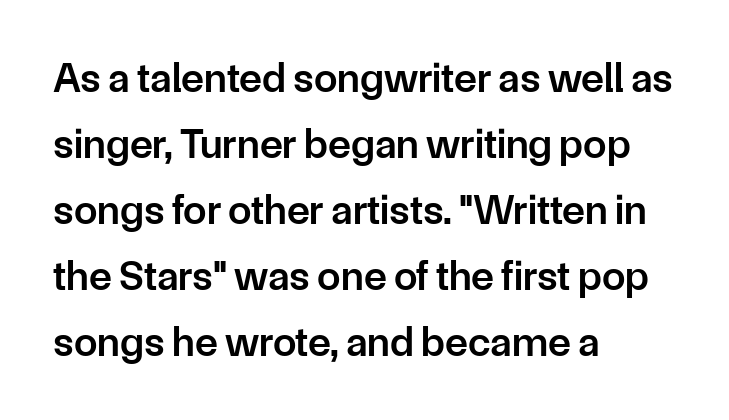
Glyph-to-glyph distance matches everyday printed text. Leading: standard. Note: no serifs on the glyphs. In CSS terms this would be text-align: left. Do the characters align in a grid? No, the font is proportional.
